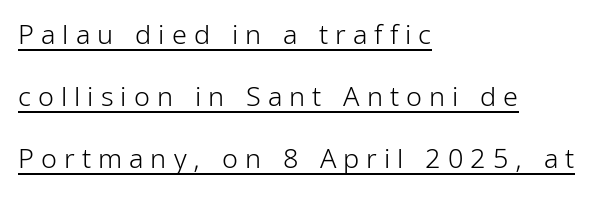
Is the letter spacing exaggerated? Yes — the characters are pushed far apart. Leading: increased. This sample uses an upright cut, with every glyph sitting square on the baseline. What decoration does the sample have? An underline. The strokes are not fattened; the text isn't bold.
